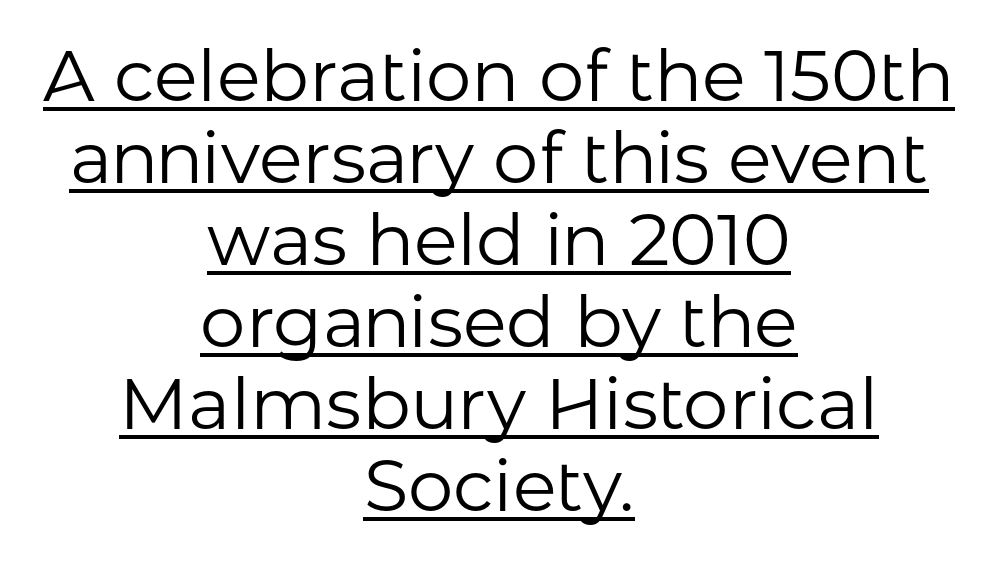
{"serif": "no", "italic": "no", "bold": "no", "weight": "regular", "width": "normal", "stroke_contrast": "low", "x_height": "medium", "monospaced": "no", "underline": "yes", "align": "center", "line_spacing": "tight", "line_spacing_ratio": 1.14, "letter_spacing": "normal", "letter_spacing_em": 0.0, "glyph_px": 72}
